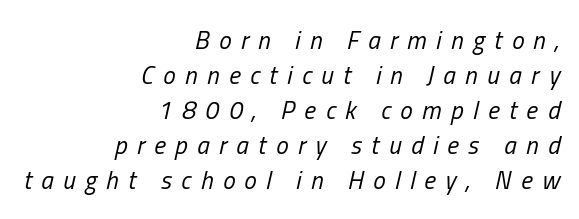
Q: Is the text bold? A: No.
Q: Is the text italic (slanted)? A: Yes, it leans right by about 13 degrees.
Q: Is the text underlined? A: No.
Q: How is the paragraph aligned? A: Right-aligned.
Q: Is the spacing between letters normal or unusually wide? A: Unusually wide.
Q: Is the spacing between lines tight, normal or loose? A: Normal.
